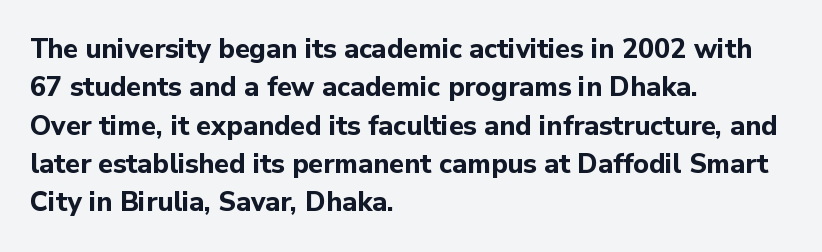
Glyph-to-glyph distance matches everyday printed text. Notice how thick the strokes are: this is what a full bold looks like. A normal amount of white space separates one row of letters from the next. Only glyphs here, with clear space below each row. Vertical strokes here are truly vertical.
